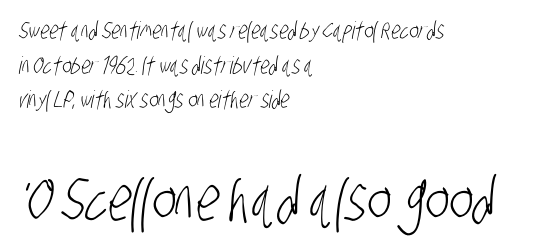
This layout puts the modest block above and the oversized block below. I'd call this a sans setting — the letters go barefoot. Regular leading. The face used here is rendered with its standard letterfit. Each letter keeps its own natural width here, so spacing adapts to shape. Beneath every word, the page is bare.
